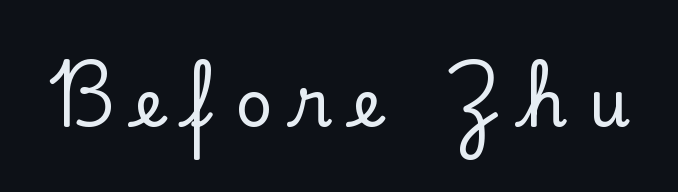
The image shows 65 px serif type, upright; set unusually wide letter spacing (+0.33 em), not underlined; low stroke contrast and a small x-height.
